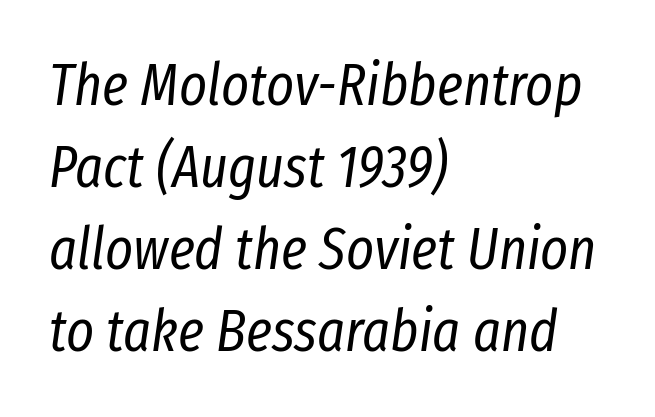
Q: Is the text bold? A: No.
Q: Is the text italic (slanted)? A: Yes, it leans right by about 8 degrees.
Q: Is the text underlined? A: No.
Q: How is the paragraph aligned? A: Left-aligned.
Q: Is the spacing between letters normal or unusually wide? A: Normal.
Q: Is the spacing between lines tight, normal or loose? A: Normal.
Q: Width (condensed, normal, or wide)? A: Condensed.
Q: Stroke contrast? A: Low.
Q: x-height? A: Medium.
Q: Monospaced? A: No.
